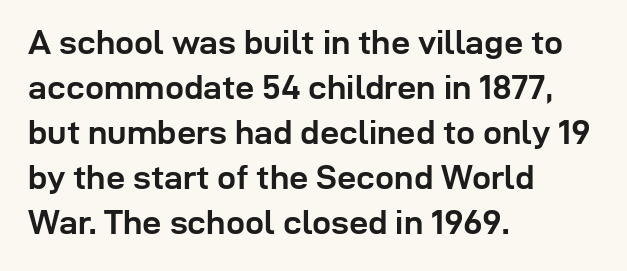
{"serif": "no", "italic": "no", "bold": "yes", "weight": "semibold", "width": "normal", "stroke_contrast": "low", "x_height": "medium", "monospaced": "no", "underline": "no", "align": "left", "line_spacing": "normal", "line_spacing_ratio": 1.32, "letter_spacing": "normal", "letter_spacing_em": 0.0, "glyph_px": 34}
